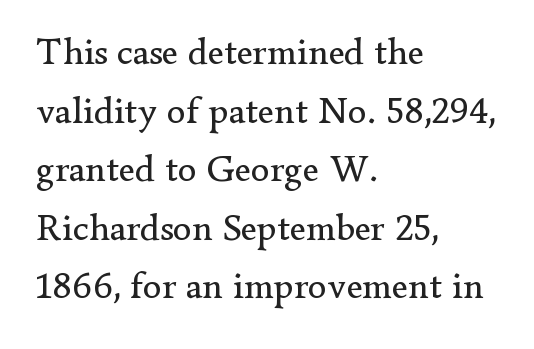
Q: Is the text bold? A: No.
Q: Is the text italic (slanted)? A: No, it is upright.
Q: Is the typeface a serif or a sans-serif typeface? A: Serif.
Q: Is the text underlined? A: No.
Q: How is the paragraph aligned? A: Left-aligned.
Q: Is the spacing between letters normal or unusually wide? A: Normal.
Q: Is the spacing between lines tight, normal or loose? A: Normal.
Q: Width (condensed, normal, or wide)? A: Normal.
Q: Stroke contrast? A: Low.
Q: x-height? A: Small.
Q: Monospaced? A: No.
